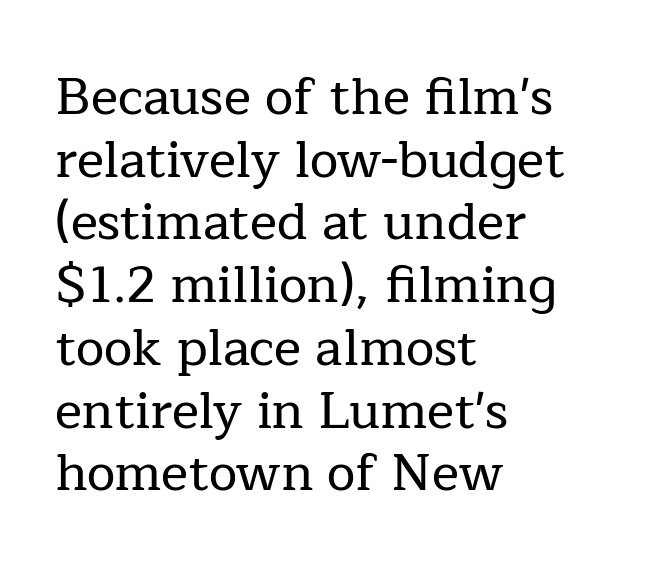
Q: Is the text italic (slanted)? A: No, it is upright.
Q: Is the typeface a serif or a sans-serif typeface? A: Serif.
Q: Is the text underlined? A: No.
Q: How is the paragraph aligned? A: Left-aligned.
Q: Is the spacing between letters normal or unusually wide? A: Normal.
Q: Width (condensed, normal, or wide)? A: Normal.
Q: Stroke contrast? A: Low.
Q: x-height? A: Medium.
Q: Monospaced? A: No.
